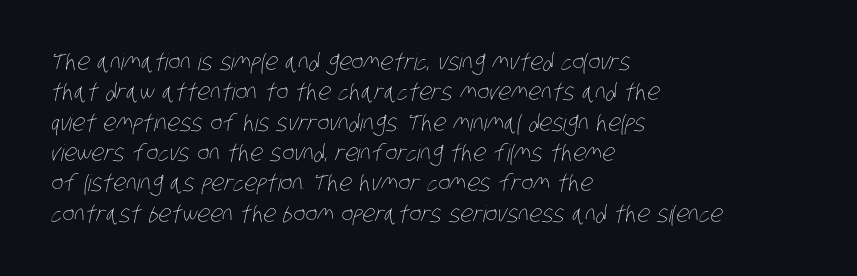
Q: Is the text bold? A: No.
Q: Is the text underlined? A: No.
Q: How is the paragraph aligned? A: Left-aligned.
Q: Is the spacing between letters normal or unusually wide? A: Normal.
Q: Is the spacing between lines tight, normal or loose? A: Normal.
